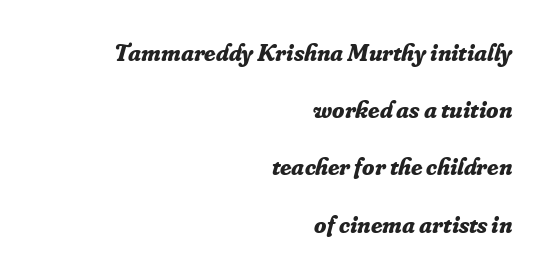
Horizontal alignment here is rightward, an uncommon choice for prose. The text carries the slant typical of an italic or oblique font. Does extra space separate the letters? No, they use regular spacing. Airy leading. Descenders hang freely into open space.
